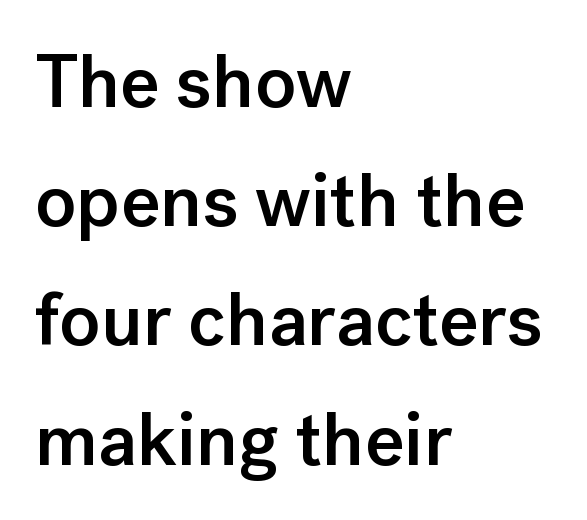
No italicization has been applied; the sample stays upright. The face used here is a sans, in the tradition of grotesques and geometrics. Its strokes are somewhat broadened, the hallmark of semibold type. The rendering uses a moderate line-height, typical for paragraphs.
